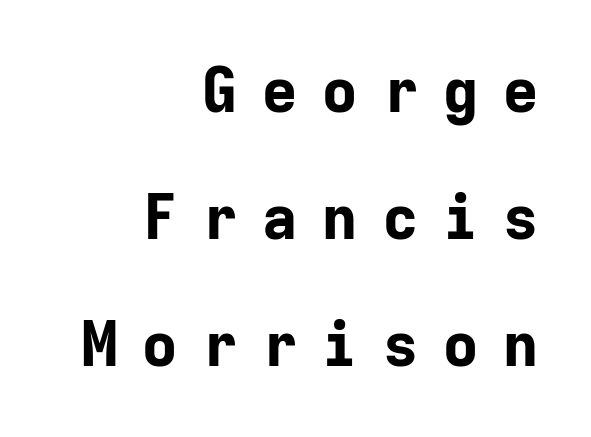
Any mark beneath the type? The region is blank. The designer went with a sans here, leaving each stem footless. Compared with a flush-left layout, this one pins lines to the opposite, right side. This block would shrink considerably if given ordinary leading; it's expanded now. The rendering uses typewriter-style spacing with identical character cells.
